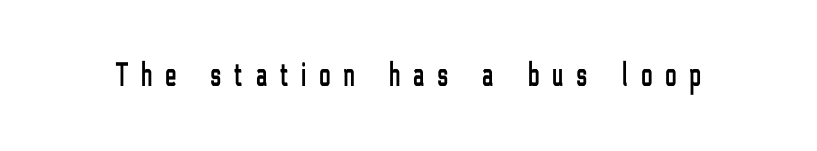
The image shows 34 px condensed sans-serif type, upright; set unusually wide letter spacing (+0.39 em), not underlined; low stroke contrast and a medium x-height.
